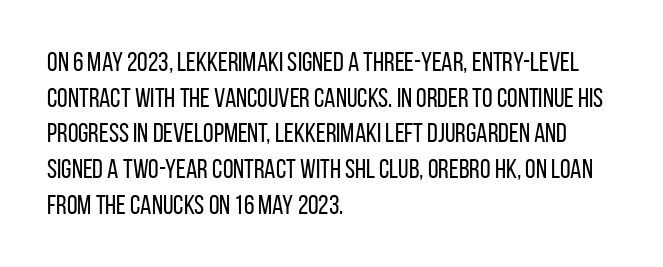
{"italic": "no", "bold": "no", "underline": "no", "align": "left", "line_spacing": "normal", "line_spacing_ratio": 1.32, "letter_spacing": "normal", "letter_spacing_em": 0.0, "glyph_px": 27}
